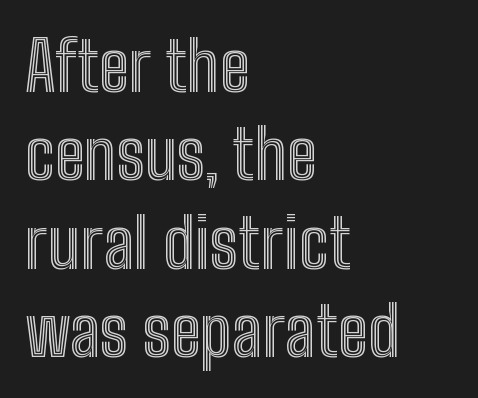
{"italic": "no", "width": "condensed", "x_height": "medium", "monospaced": "no", "underline": "no", "align": "left", "line_spacing": "normal", "line_spacing_ratio": 1.3, "letter_spacing": "normal", "letter_spacing_em": 0.0, "glyph_px": 68}
